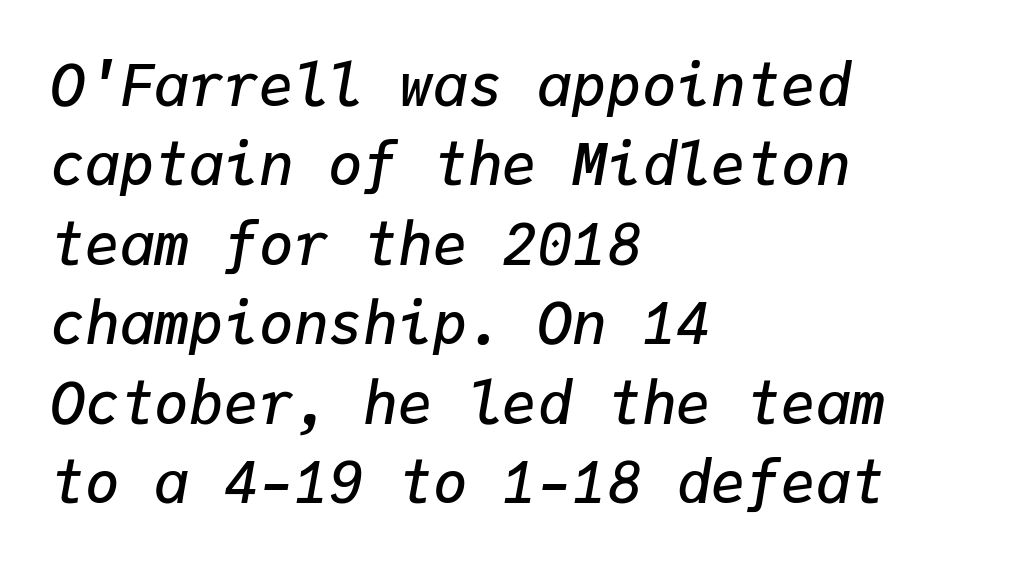
{"italic": "yes", "lean": "right", "slant_degrees": 9, "bold": "semi", "weight": "semibold", "width": "normal", "stroke_contrast": "low", "x_height": "medium", "monospaced": "yes", "underline": "no", "align": "left", "line_spacing": "normal", "line_spacing_ratio": 1.37, "letter_spacing": "normal", "letter_spacing_em": 0.0, "glyph_px": 58}
